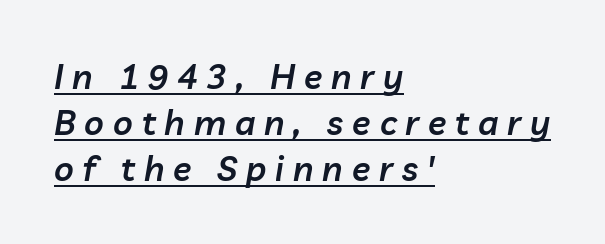
Q: Is the text bold? A: Semi-bold.
Q: Is the text italic (slanted)? A: Yes, it leans right by about 10 degrees.
Q: Is the text underlined? A: Yes.
Q: How is the paragraph aligned? A: Left-aligned.
Q: Is the spacing between letters normal or unusually wide? A: Unusually wide.
Q: Is the spacing between lines tight, normal or loose? A: Normal.
Q: Width (condensed, normal, or wide)? A: Normal.
Q: Stroke contrast? A: Low.
Q: x-height? A: Medium.
Q: Monospaced? A: No.
